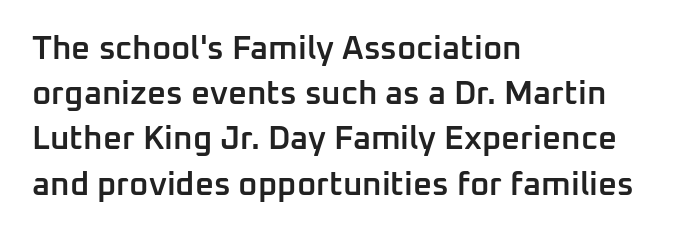
{"serif": "no", "italic": "no", "bold": "semi", "weight": "semibold", "width": "normal", "stroke_contrast": "low", "x_height": "medium", "monospaced": "no", "underline": "no", "align": "left", "line_spacing": "normal", "line_spacing_ratio": 1.37, "letter_spacing": "normal", "letter_spacing_em": 0.0, "glyph_px": 33}
